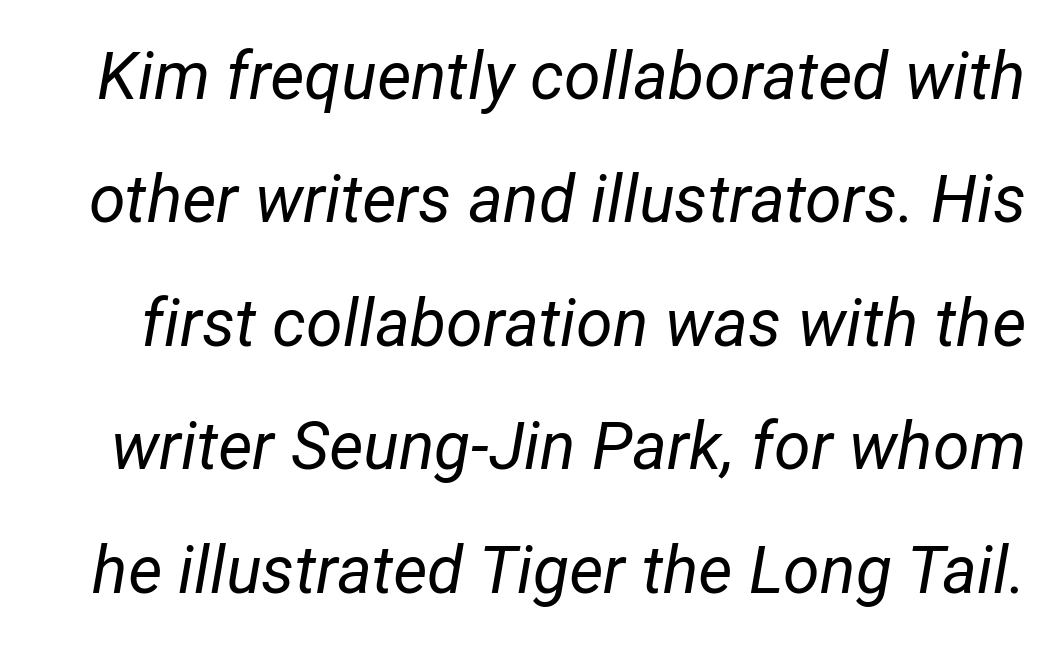
Q: Is the text bold? A: No.
Q: Is the text italic (slanted)? A: Yes, it leans right by about 12 degrees.
Q: Is the text underlined? A: No.
Q: Is the spacing between letters normal or unusually wide? A: Normal.
Q: Width (condensed, normal, or wide)? A: Normal.
Q: Stroke contrast? A: Low.
Q: x-height? A: Medium.
Q: Monospaced? A: No.
